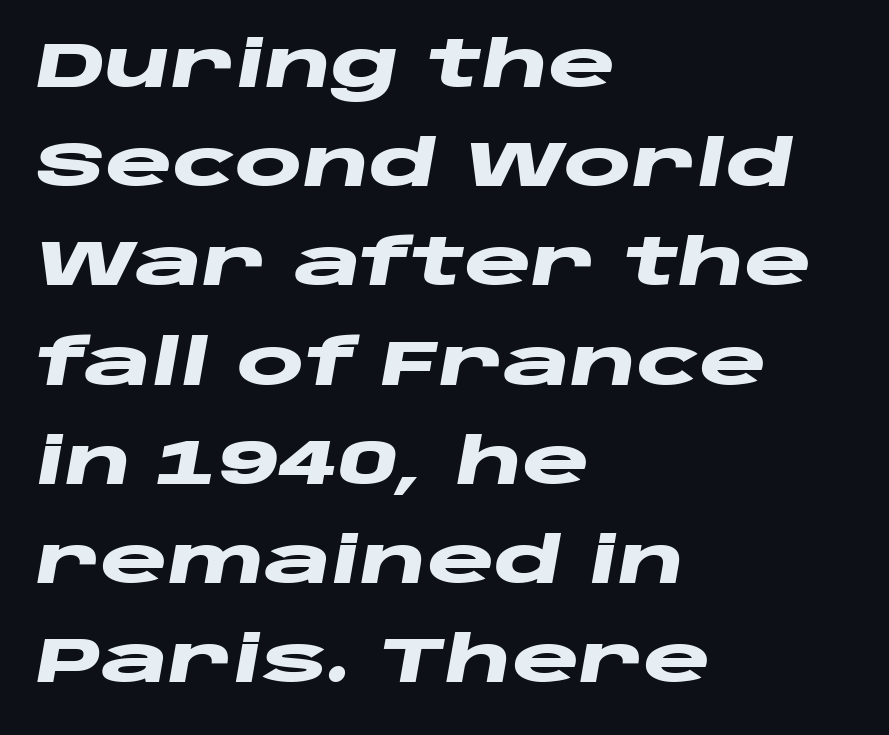
Q: Is the text bold? A: Yes.
Q: Is the text italic (slanted)? A: Yes, it leans right by about 10 degrees.
Q: Is the text underlined? A: No.
Q: How is the paragraph aligned? A: Left-aligned.
Q: Is the spacing between letters normal or unusually wide? A: Normal.
Q: Is the spacing between lines tight, normal or loose? A: Normal.
Q: Width (condensed, normal, or wide)? A: Wide.
Q: Stroke contrast? A: Low.
Q: x-height? A: Large.
Q: Monospaced? A: No.
